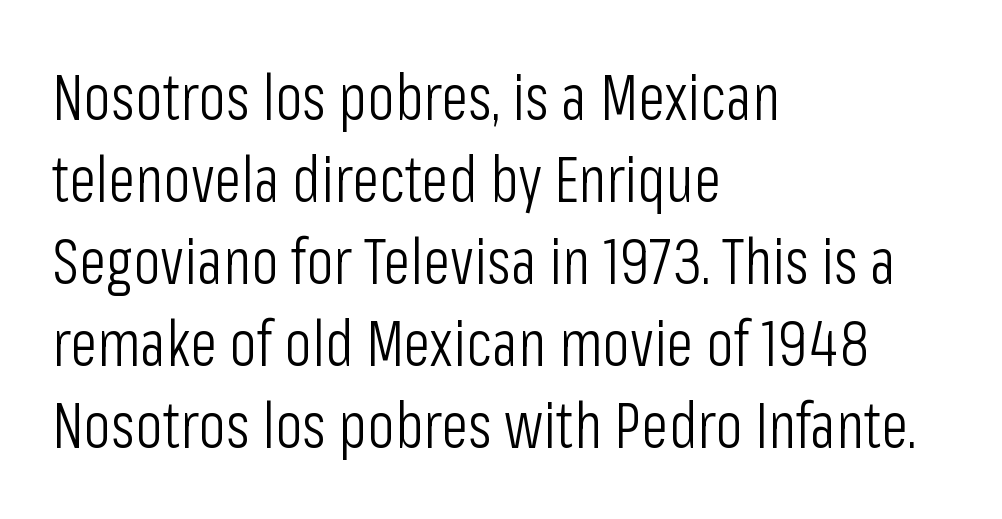
Nothing heavy about these letters — not bold at all. Leftover space on each line is placed entirely after the last word. Clear beneath every line of the passage. Every stem runs plumb, perpendicular to the baseline. Rows of type keep a routine distance in the vertical direction. Each word holds together tightly as a unit, with standard inter-letter gaps.
